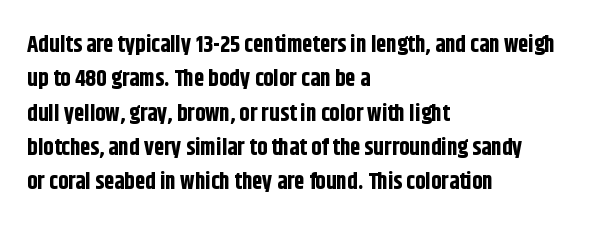
Q: Is the text bold? A: Yes.
Q: Is the text italic (slanted)? A: No, it is upright.
Q: Is the text underlined? A: No.
Q: How is the paragraph aligned? A: Left-aligned.
Q: Is the spacing between letters normal or unusually wide? A: Normal.
Q: Is the spacing between lines tight, normal or loose? A: Normal.
